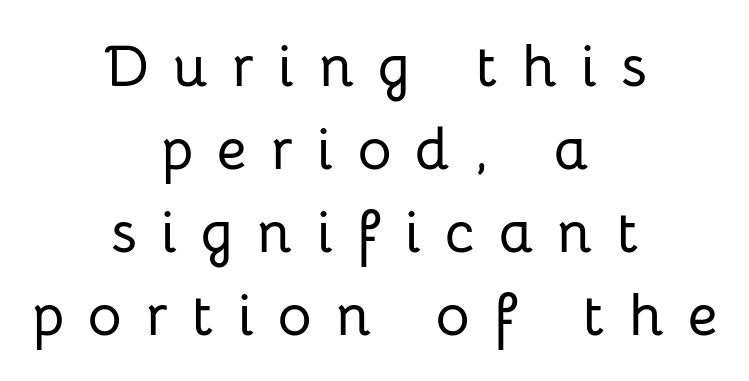
Q: Is the text italic (slanted)? A: No, it is upright.
Q: Is the typeface a serif or a sans-serif typeface? A: Sans-serif.
Q: Is the text underlined? A: No.
Q: How is the paragraph aligned? A: Centered.
Q: Is the spacing between letters normal or unusually wide? A: Unusually wide.
Q: Is the spacing between lines tight, normal or loose? A: Normal.
Q: Width (condensed, normal, or wide)? A: Normal.
Q: Stroke contrast? A: Low.
Q: x-height? A: Medium.
Q: Monospaced? A: No.
